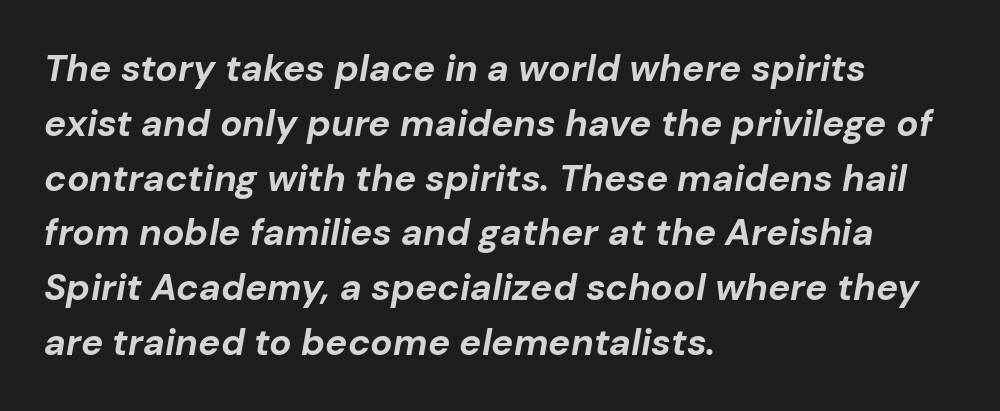
{"italic": "yes", "lean": "right", "slant_degrees": 10, "bold": "yes", "weight": "bold", "width": "normal", "stroke_contrast": "low", "x_height": "medium", "monospaced": "no", "underline": "no", "align": "left", "line_spacing": "normal", "line_spacing_ratio": 1.48, "letter_spacing": "normal", "letter_spacing_em": 0.0, "glyph_px": 37}
